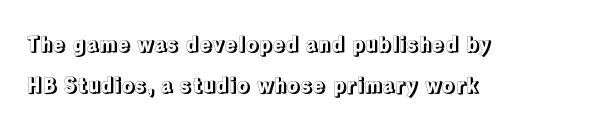
The image shows 21 px text type, upright; set left-aligned, loose line spacing (1.95x), normal letter spacing, not underlined.
